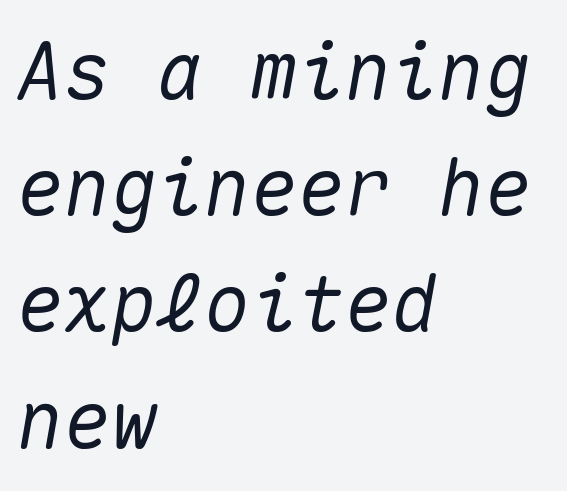
The image shows 78 px text type, italic (leaning right), monospaced; set left-aligned, normal line spacing (1.49x), normal letter spacing, not underlined; medium stroke contrast and a medium x-height.
